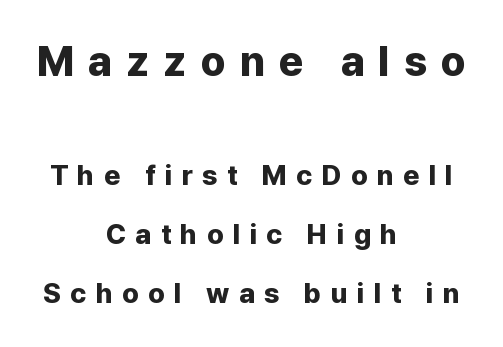
The image shows 42 px bold sans-serif type, upright; set centered, loose line spacing (2.11x), unusually wide letter spacing (+0.33 em), not underlined; the first (top) block is 1.5x larger; low stroke contrast and a medium x-height.
